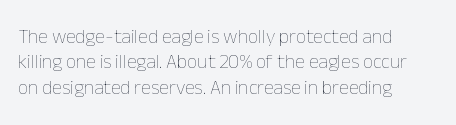
Q: Is the text bold? A: No.
Q: Is the text italic (slanted)? A: No, it is upright.
Q: Is the text underlined? A: No.
Q: How is the paragraph aligned? A: Left-aligned.
Q: Is the spacing between letters normal or unusually wide? A: Normal.
Q: Is the spacing between lines tight, normal or loose? A: Normal.
